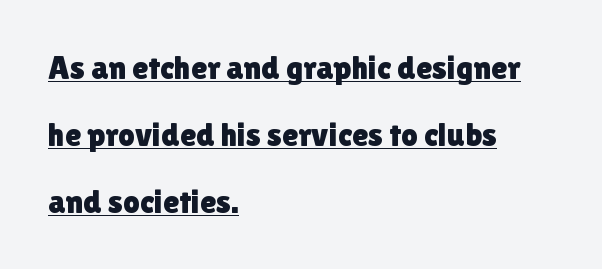
The image shows 33 px sans-serif type, upright; set left-aligned, loose line spacing (2.03x), normal letter spacing, underlined; a medium x-height.
